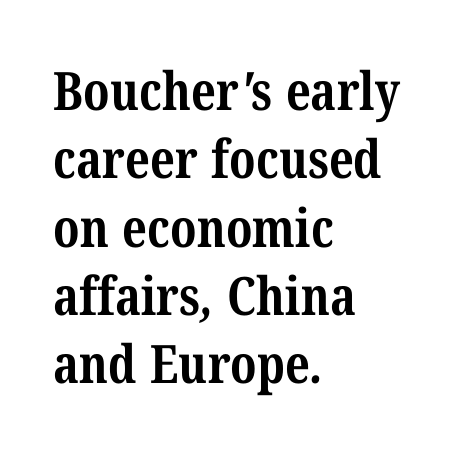
The image shows 53 px bold, condensed serif type; set left-aligned, normal line spacing (1.29x), normal letter spacing, not underlined; medium stroke contrast and a medium x-height.
